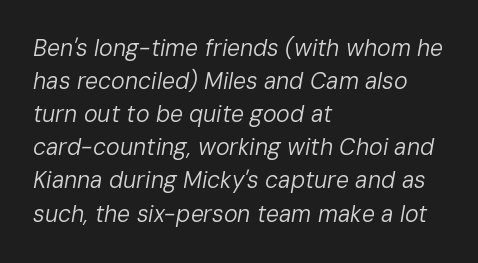
{"italic": "yes", "lean": "right", "slant_degrees": 10, "bold": "no", "underline": "no", "align": "left", "line_spacing": "normal", "line_spacing_ratio": 1.44, "letter_spacing": "normal", "letter_spacing_em": 0.0, "glyph_px": 23}
